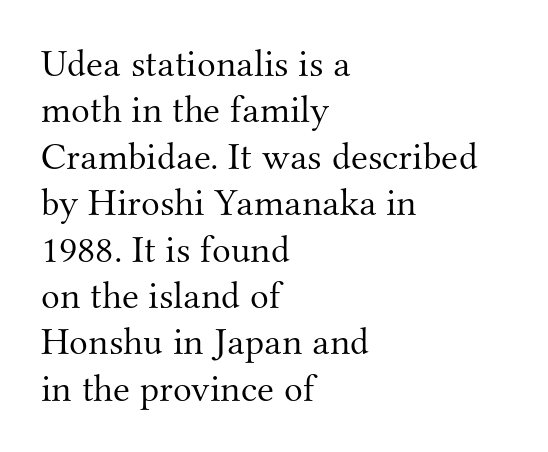
Bare-footed words on every line. A student would call this left alignment; a typographer would say flush left, rag right. Students, note that the glyphs here touch the page at normal intervals. You could not count columns in this text — the font is proportionally spaced. The weight would be labelled regular, book, light, or lighter still. Unlike italic type, these characters show no tilt at all.
